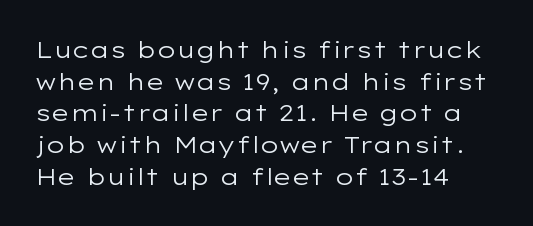
{"italic": "no", "bold": "no", "underline": "no", "align": "left", "line_spacing": "normal", "line_spacing_ratio": 1.38, "letter_spacing": "normal", "letter_spacing_em": 0.0, "glyph_px": 23}
